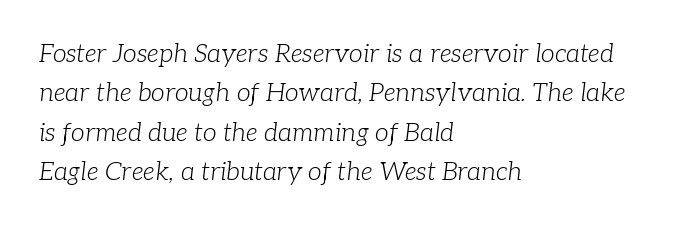
The glyphs are unaccompanied by any horizontal stroke below them. The passage shown stacks its lines at a standard gap. Left-aligned paragraph, ragged on the right. This is oblique type, the kind used for emphasis or titles. These lines keep a tight, regular rhythm from letter to letter. Bold? No — there's no thickening of the strokes.
